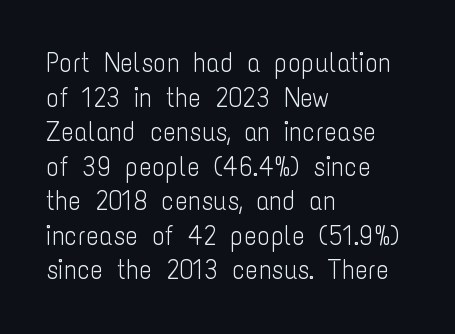
The image shows 27 px text type, upright; set left-aligned, normal line spacing (1.28x), normal letter spacing, not underlined.
